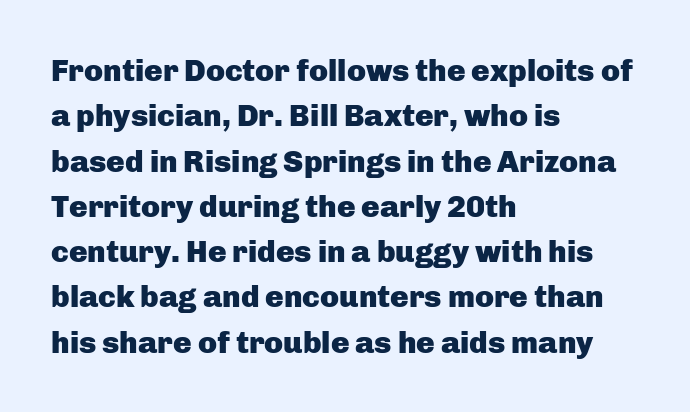
The image shows 31 px heavy sans-serif type, upright; set left-aligned, normal line spacing (1.46x), normal letter spacing, not underlined; low stroke contrast and a medium x-height.
